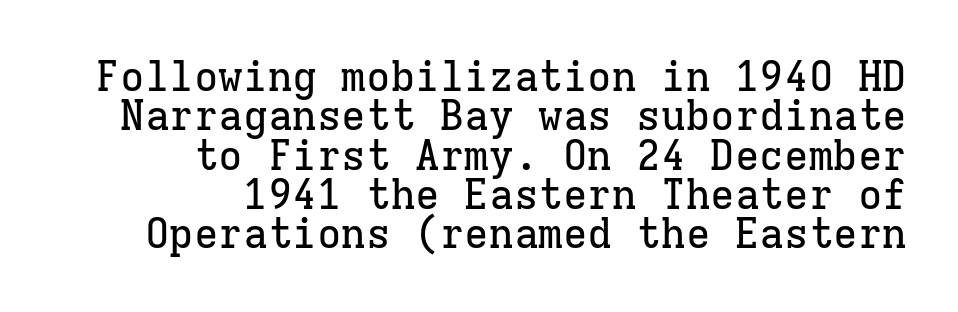
Q: Is the text italic (slanted)? A: No, it is upright.
Q: Is the typeface a serif or a sans-serif typeface? A: Serif.
Q: Is the text underlined? A: No.
Q: How is the paragraph aligned? A: Right-aligned.
Q: Is the spacing between letters normal or unusually wide? A: Normal.
Q: Is the spacing between lines tight, normal or loose? A: Tight.
Q: Width (condensed, normal, or wide)? A: Normal.
Q: Stroke contrast? A: Low.
Q: x-height? A: Medium.
Q: Monospaced? A: Yes.
